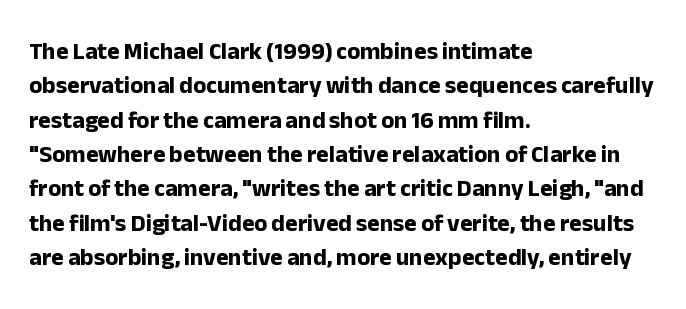
{"italic": "no", "bold": "yes", "underline": "no", "align": "left", "line_spacing": "normal", "line_spacing_ratio": 1.43, "letter_spacing": "normal", "letter_spacing_em": 0.0, "glyph_px": 24}
